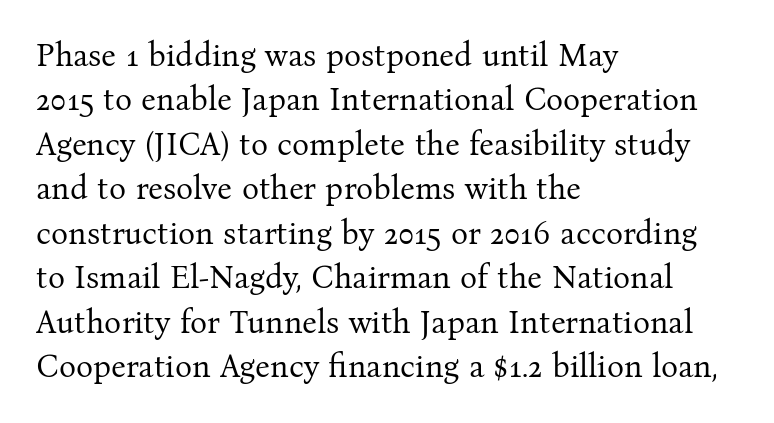
Reading down the block, your eye returns to a fixed left position each line. The typeface chosen for these lines features serifs. The gaps between neighbouring characters are ordinary and unremarkable. Each stroke keeps to a modest, everyday thickness or less.
